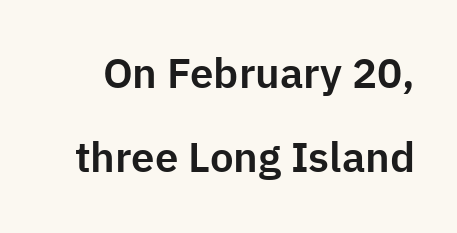
The image shows 42 px sans-serif type, upright; set loose line spacing (2.01x), normal letter spacing, not underlined; low stroke contrast and a medium x-height.
